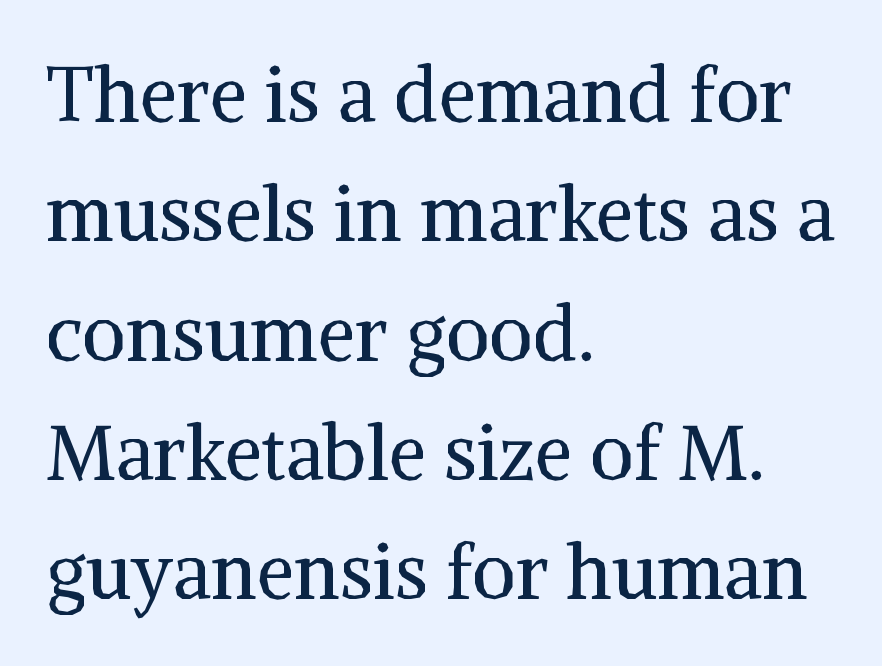
The image shows 76 px regular-weight serif type, upright; set left-aligned, normal line spacing (1.57x), normal letter spacing, not underlined; medium stroke contrast and a medium x-height.
